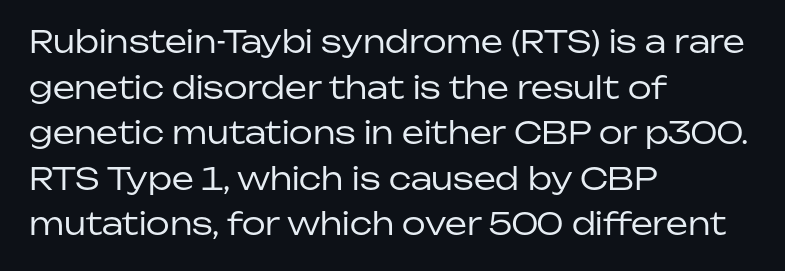
{"serif": "no", "italic": "no", "bold": "no", "weight": "regular", "width": "normal", "stroke_contrast": "low", "x_height": "medium", "monospaced": "no", "underline": "no", "align": "left", "line_spacing": "normal", "line_spacing_ratio": 1.47, "letter_spacing": "normal", "letter_spacing_em": 0.0, "glyph_px": 31}
